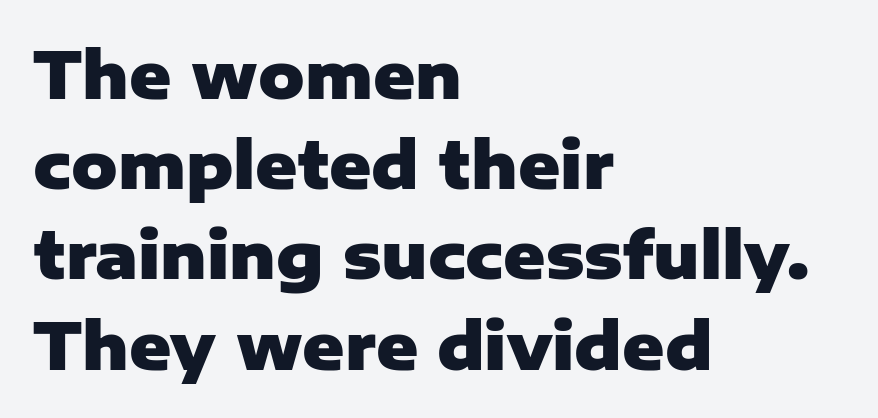
Notice how the stems are strictly vertical — no italics here. Bold? Absolutely — the strokes are thick and heavy. Glance below the letters and you will spot only blank space. The passage shown is typed in a proportional face where columns would drift. Typeset ragged right — the left edge is the straight one.
